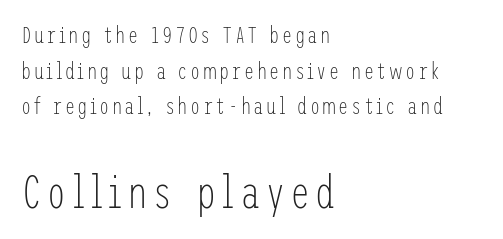
The image shows 46 px light, condensed sans-serif type, upright; set left-aligned, normal line spacing (1.55x), not underlined; the second (bottom) block is 2.0x larger; low stroke contrast and a medium x-height.
